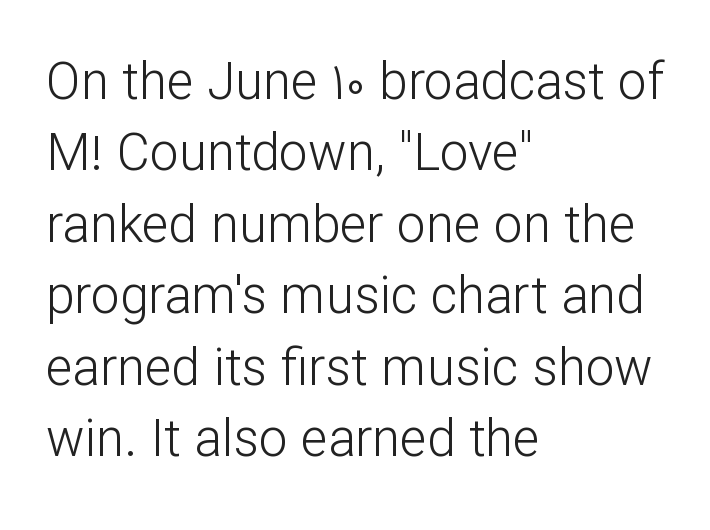
Q: Is the text bold? A: No.
Q: Is the text italic (slanted)? A: No, it is upright.
Q: Is the typeface a serif or a sans-serif typeface? A: Sans-serif.
Q: Is the text underlined? A: No.
Q: How is the paragraph aligned? A: Left-aligned.
Q: Is the spacing between letters normal or unusually wide? A: Normal.
Q: Is the spacing between lines tight, normal or loose? A: Normal.
Q: Width (condensed, normal, or wide)? A: Normal.
Q: Stroke contrast? A: Low.
Q: x-height? A: Medium.
Q: Monospaced? A: No.
